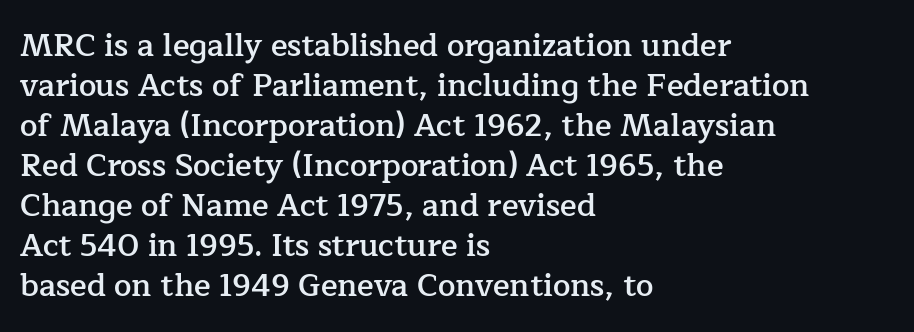
{"serif": "yes", "italic": "no", "bold": "semi", "weight": "semibold", "width": "normal", "stroke_contrast": "low", "x_height": "medium", "monospaced": "no", "underline": "no", "align": "left", "line_spacing": "normal", "line_spacing_ratio": 1.29, "letter_spacing": "normal", "letter_spacing_em": 0.0, "glyph_px": 31}
